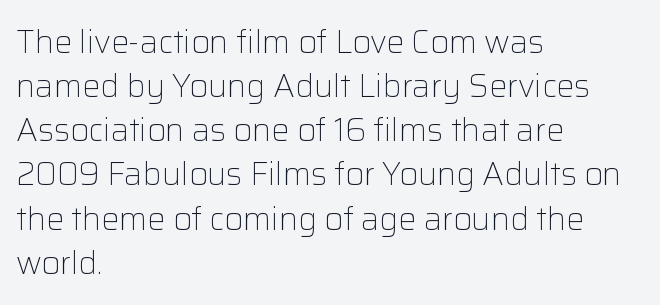
Q: Is the text bold? A: No.
Q: Is the text italic (slanted)? A: No, it is upright.
Q: Is the typeface a serif or a sans-serif typeface? A: Sans-serif.
Q: Is the text underlined? A: No.
Q: How is the paragraph aligned? A: Left-aligned.
Q: Is the spacing between letters normal or unusually wide? A: Normal.
Q: Is the spacing between lines tight, normal or loose? A: Normal.
Q: Width (condensed, normal, or wide)? A: Normal.
Q: Stroke contrast? A: Low.
Q: x-height? A: Medium.
Q: Monospaced? A: No.
